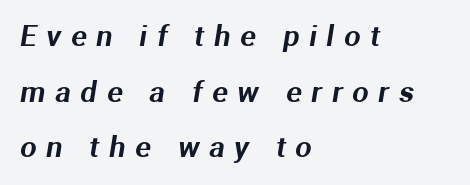
The image shows 29 px sans-serif type; set left-aligned, loose line spacing (1.92x), unusually wide letter spacing (+0.34 em), not underlined; medium stroke contrast and a medium x-height.
